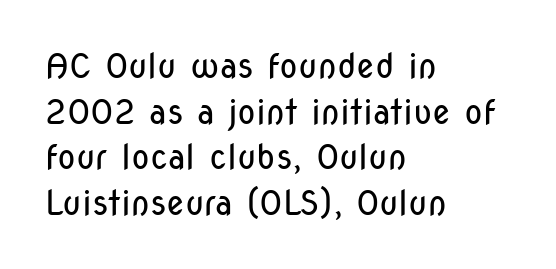
{"serif": "no", "italic": "no", "bold": "no", "weight": "regular", "width": "condensed", "stroke_contrast": "low", "x_height": "medium", "monospaced": "no", "underline": "no", "align": "left", "line_spacing": "normal", "line_spacing_ratio": 1.34, "letter_spacing": "normal", "letter_spacing_em": 0.0, "glyph_px": 34}
